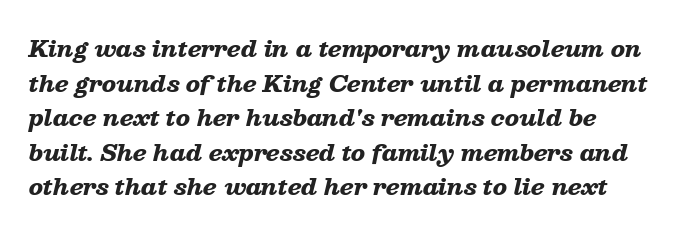
{"italic": "yes", "lean": "right", "slant_degrees": 13, "bold": "yes", "underline": "no", "line_spacing": "normal", "line_spacing_ratio": 1.57, "letter_spacing": "normal", "letter_spacing_em": 0.0, "glyph_px": 22}
